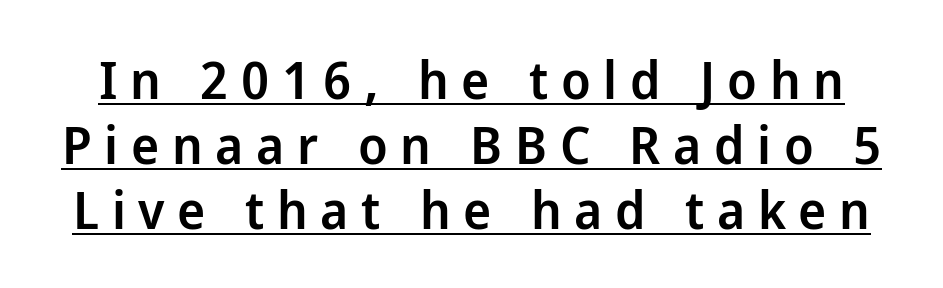
The image shows 53 px semibold sans-serif type, upright; set line spacing 1.23x, unusually wide letter spacing (+0.24 em), underlined; low stroke contrast and a medium x-height.
